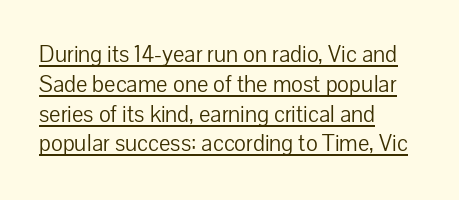
Q: Is the text bold? A: No.
Q: Is the text italic (slanted)? A: No, it is upright.
Q: Is the text underlined? A: Yes.
Q: How is the paragraph aligned? A: Left-aligned.
Q: Is the spacing between letters normal or unusually wide? A: Normal.
